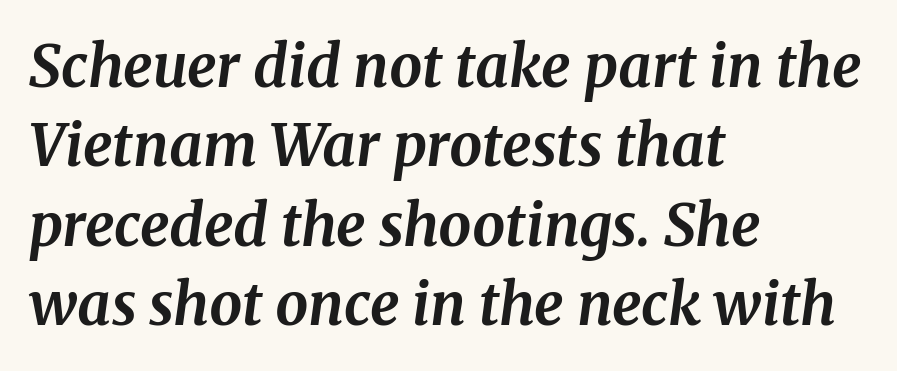
Q: Is the text bold? A: Yes.
Q: Is the text italic (slanted)? A: Yes, it leans right by about 8 degrees.
Q: Is the typeface a serif or a sans-serif typeface? A: Serif.
Q: Is the text underlined? A: No.
Q: How is the paragraph aligned? A: Left-aligned.
Q: Is the spacing between letters normal or unusually wide? A: Normal.
Q: Is the spacing between lines tight, normal or loose? A: Normal.
Q: Width (condensed, normal, or wide)? A: Normal.
Q: Stroke contrast? A: Medium.
Q: x-height? A: Medium.
Q: Monospaced? A: No.
